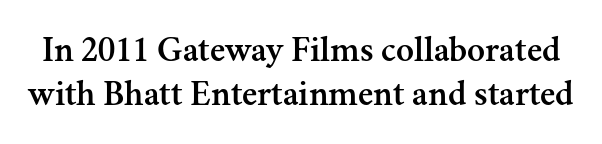
The rendering keeps characters at their native spacing. The type sits square on the baseline with zero lean. Does the type have serifs? Yes, each stem ends in a small foot. Descenders hang freely into open space. Character widths vary here, with narrow letters taking less room than wide ones.
